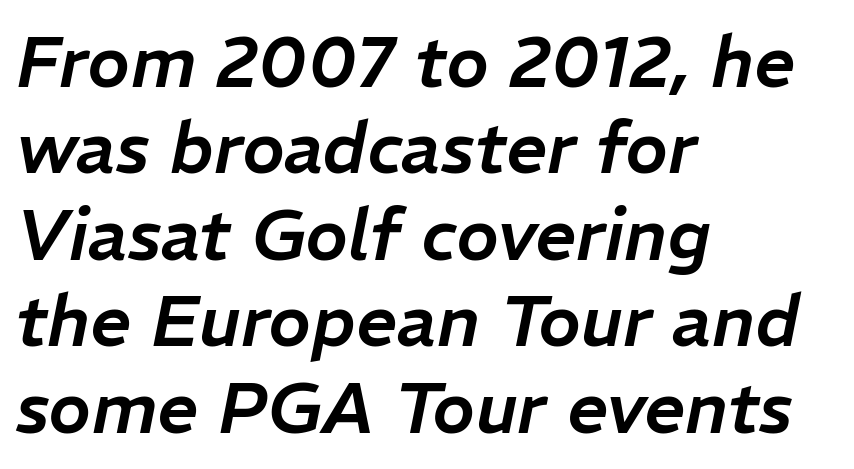
Q: Is the text italic (slanted)? A: Yes, it leans right by about 11 degrees.
Q: Is the text underlined? A: No.
Q: How is the paragraph aligned? A: Left-aligned.
Q: Is the spacing between letters normal or unusually wide? A: Normal.
Q: Width (condensed, normal, or wide)? A: Normal.
Q: Stroke contrast? A: Low.
Q: x-height? A: Medium.
Q: Monospaced? A: No.
